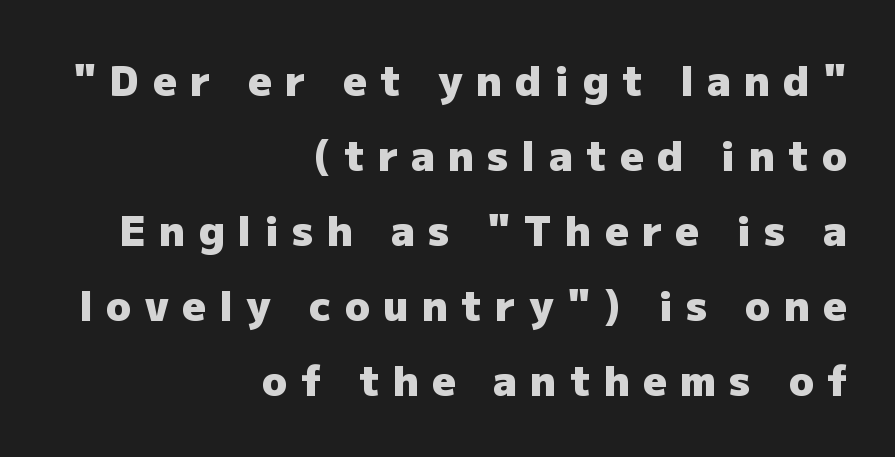
{"serif": "no", "italic": "no", "bold": "yes", "weight": "heavy", "width": "normal", "stroke_contrast": "low", "x_height": "medium", "monospaced": "no", "underline": "no", "align": "right", "line_spacing_ratio": 1.83, "letter_spacing": "wide", "letter_spacing_em": 0.33, "glyph_px": 41}
